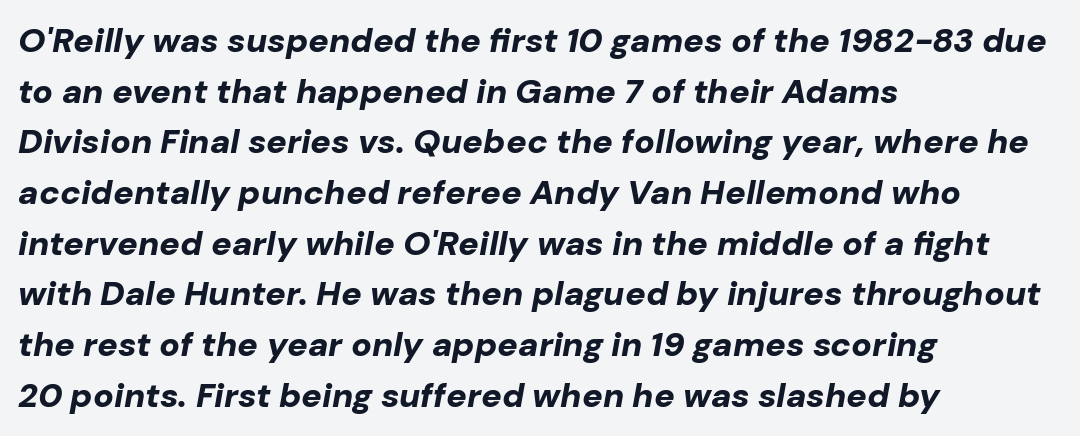
The image shows 34 px bold type, italic (leaning right); set left-aligned, normal line spacing (1.49x), normal letter spacing, not underlined; low stroke contrast and a medium x-height.
